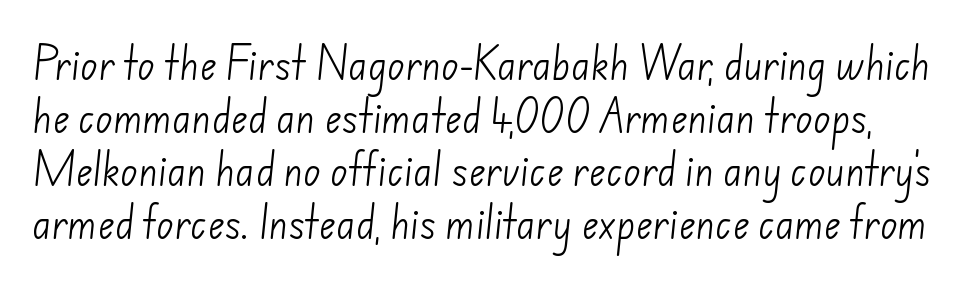
Between one letter and the next there's only the usual sliver of space. Is this a sans? Yes — the strokes have no serifs. A light-to-regular cut is what we see here. The lines sit at an ordinary, default distance from one another. Is this a fixed-width face? No — the glyphs have proportional, varying widths.
